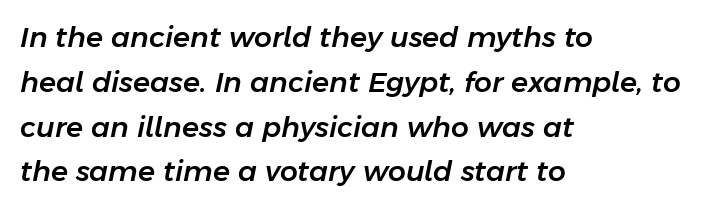
Q: Is the text italic (slanted)? A: Yes, it leans right by about 11 degrees.
Q: Is the text underlined? A: No.
Q: How is the paragraph aligned? A: Left-aligned.
Q: Is the spacing between letters normal or unusually wide? A: Normal.
Q: Is the spacing between lines tight, normal or loose? A: Normal.
Q: Width (condensed, normal, or wide)? A: Normal.
Q: Stroke contrast? A: Low.
Q: x-height? A: Medium.
Q: Monospaced? A: No.
